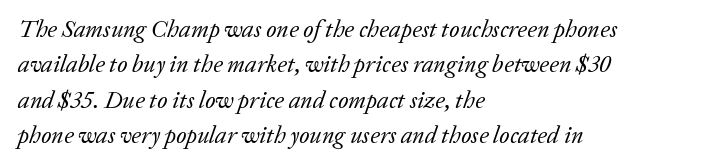
Q: Is the text bold? A: No.
Q: Is the text italic (slanted)? A: Yes, it leans right by about 20 degrees.
Q: Is the text underlined? A: No.
Q: How is the paragraph aligned? A: Left-aligned.
Q: Is the spacing between letters normal or unusually wide? A: Normal.
Q: Is the spacing between lines tight, normal or loose? A: Normal.
